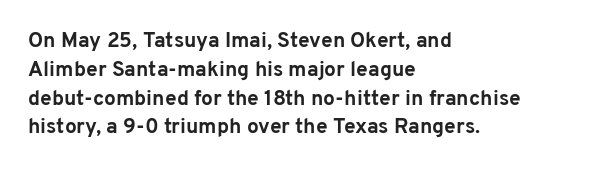
Leftover space on each line is placed entirely after the last word. The baseline area is clear. Tracking value appears to be zero — textbook default spacing. Is the type bold? Yes — the strokes are clearly thick and heavy.
